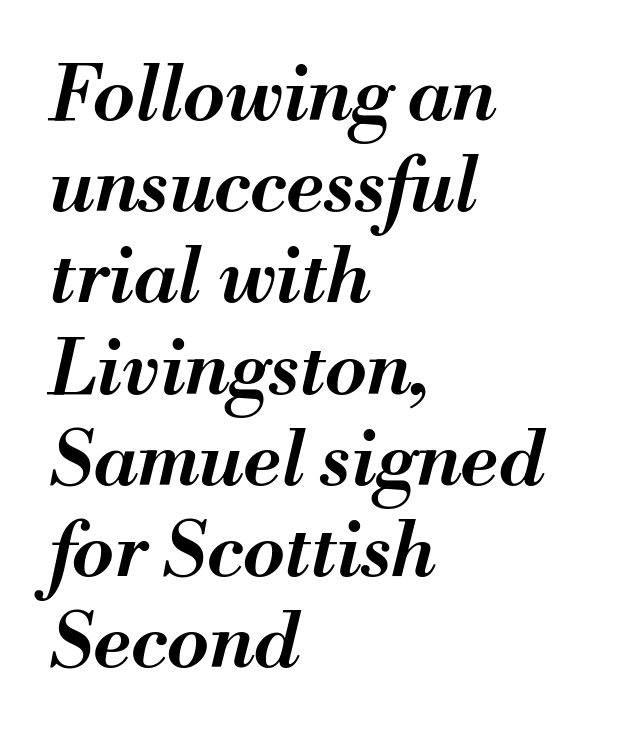
The image shows 76 px semibold type, italic (leaning right); set left-aligned, line spacing 1.2x, normal letter spacing, not underlined; medium stroke contrast and a small x-height.
